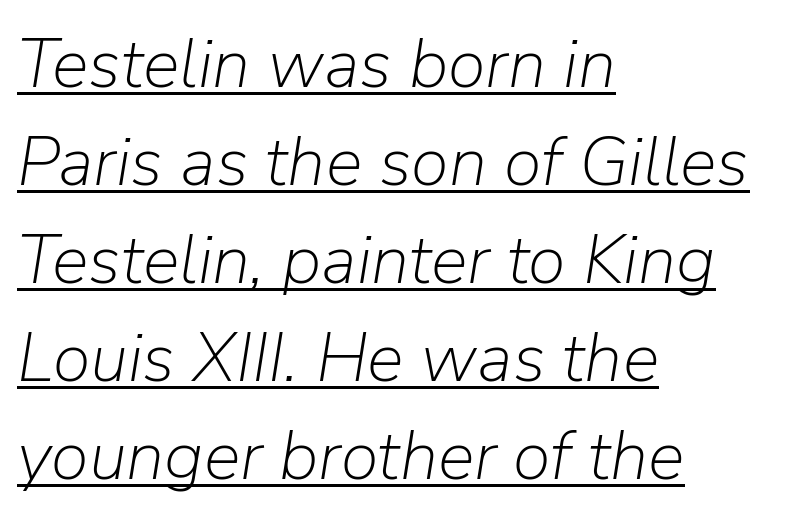
Spacing between characters is what you'd get straight out of the box. The rendering uses natural spacing where letterforms have individual widths. A typesetter would call this leading conventional body-copy spacing. The lettering tilts uniformly, giving the passage an italic look. The glyphs are accompanied by a horizontal stroke just below them. Weight: not bold — regular or lighter.
